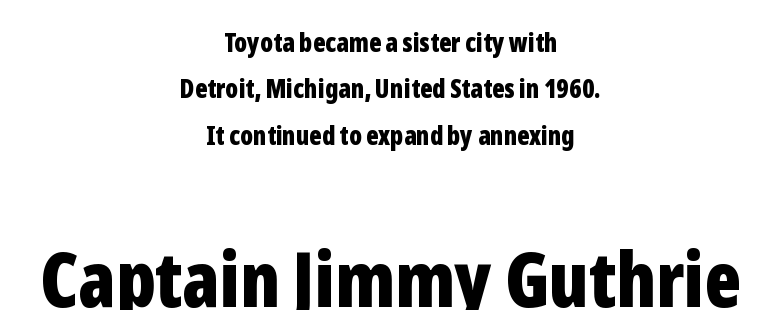
Does the lettering tilt? It doesn't — this is upright. The glyphs are unaccompanied by any horizontal stroke below them. This rendering employs a face without finishing strokes, i.e., a sans-serif. Caption: bold face, heavy strokes. Each letter keeps its own natural width here, so spacing adapts to shape. The designer gave the closing block more size than the opening block.
